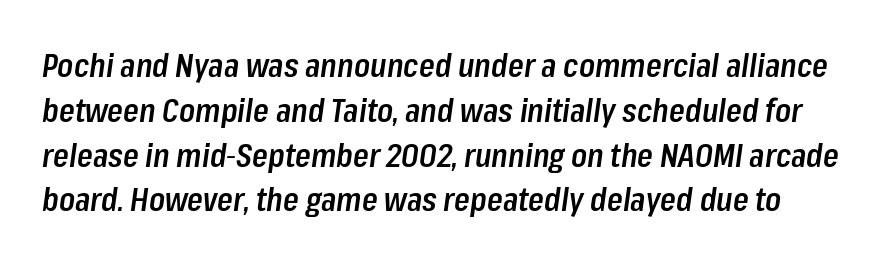
Interline gaps are of average width in this sample. The letters sit at their default tracking, neither squeezed nor spread. Any mark beneath the type? The region is blank. If you drew a line through each stem, it would be angled.
